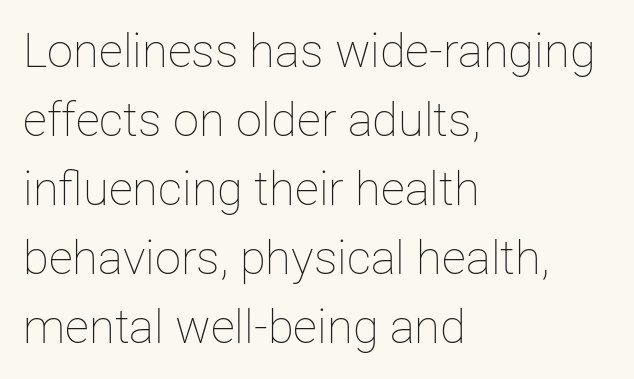
{"italic": "no", "bold": "no", "weight": "thin", "width": "normal", "stroke_contrast": "low", "x_height": "medium", "monospaced": "no", "underline": "no", "align": "left", "line_spacing": "normal", "line_spacing_ratio": 1.47, "letter_spacing": "normal", "letter_spacing_em": 0.0, "glyph_px": 47}
